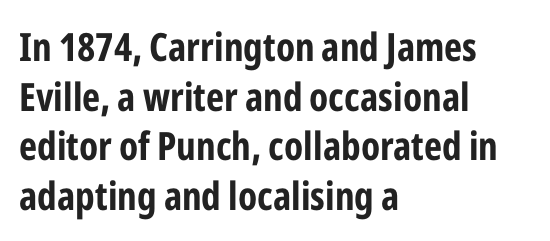
The vertical gap from one line to the next is medium. Designer's note — italics off, roman on. Has an underline been added? It has not. These lines stack with their left ends in a neat column. The letters carry no serifs — their stems end cleanly without finishing strokes.
